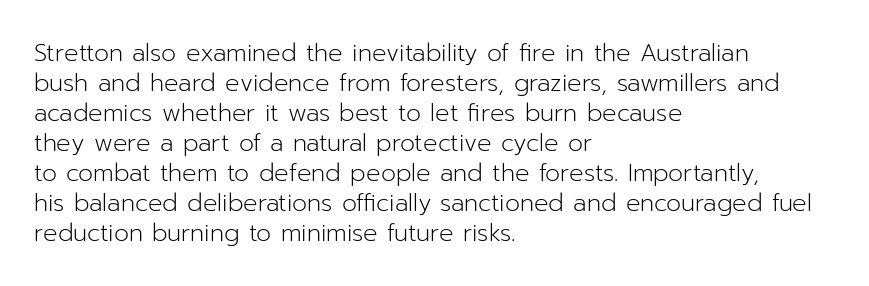
Honestly, there is no underline to notice here at all. The font's upright variant was chosen for this text. Horizontally, the lines are justified to the leading edge only. Bold? No — there's no thickening of the strokes.
